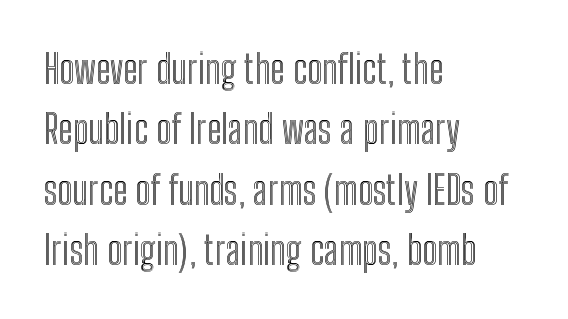
Q: Is the text italic (slanted)? A: No, it is upright.
Q: Is the text underlined? A: No.
Q: How is the paragraph aligned? A: Left-aligned.
Q: Is the spacing between letters normal or unusually wide? A: Normal.
Q: Is the spacing between lines tight, normal or loose? A: Normal.
Q: Width (condensed, normal, or wide)? A: Condensed.
Q: x-height? A: Medium.
Q: Monospaced? A: No.
